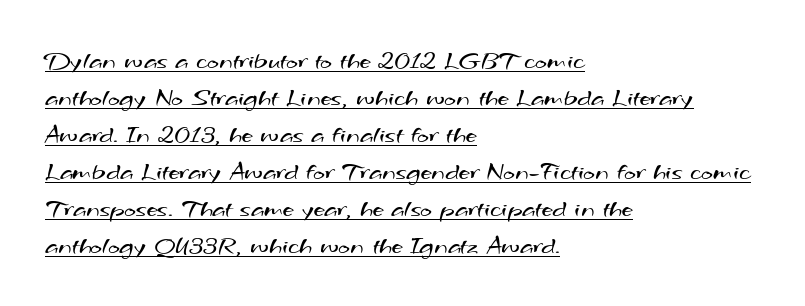
{"bold": "no", "underline": "yes", "align": "left", "line_spacing": "normal", "line_spacing_ratio": 1.48, "letter_spacing": "normal", "letter_spacing_em": 0.0, "glyph_px": 25}
